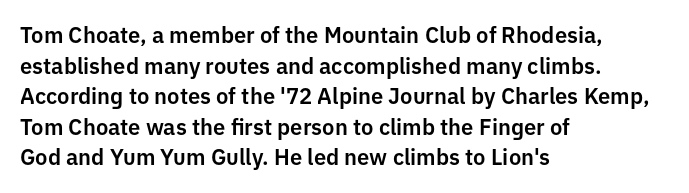
Q: Is the text italic (slanted)? A: No, it is upright.
Q: Is the text underlined? A: No.
Q: How is the paragraph aligned? A: Left-aligned.
Q: Is the spacing between letters normal or unusually wide? A: Normal.
Q: Is the spacing between lines tight, normal or loose? A: Normal.
